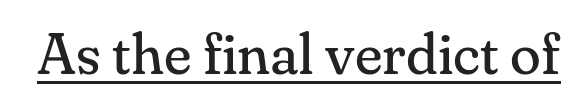
This sample uses plain, unmodified letter spacing. Notice how the stems are strictly vertical — no italics here. A typesetter would label this face a serif. Do the characters align in a grid? No, the font is proportional.
